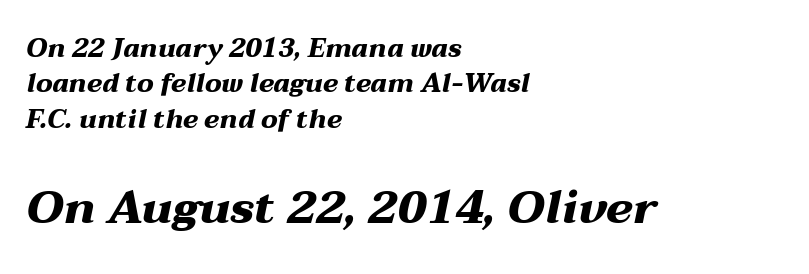
The specimen reads as italic at a glance. What stands out about the letter spacing? Nothing — it is the standard amount. Words float on clear page, feet unadorned. The font is running at its bold setting.
